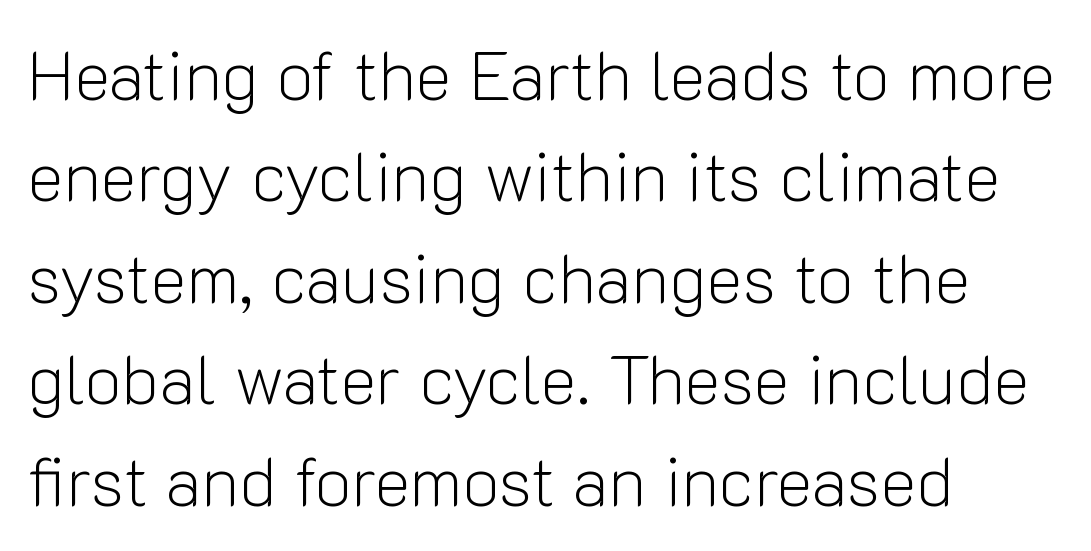
Q: Is the text bold? A: No.
Q: Is the text italic (slanted)? A: No, it is upright.
Q: Is the typeface a serif or a sans-serif typeface? A: Sans-serif.
Q: Is the text underlined? A: No.
Q: How is the paragraph aligned? A: Left-aligned.
Q: Is the spacing between letters normal or unusually wide? A: Normal.
Q: Is the spacing between lines tight, normal or loose? A: Normal.
Q: Width (condensed, normal, or wide)? A: Normal.
Q: Stroke contrast? A: Low.
Q: x-height? A: Medium.
Q: Monospaced? A: No.
